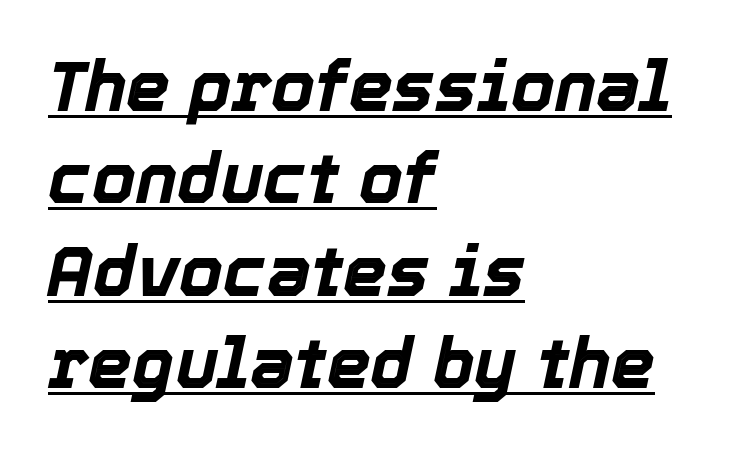
The image shows 70 px bold type, italic (leaning right); set left-aligned, normal line spacing (1.32x), normal letter spacing, underlined; a medium x-height.
